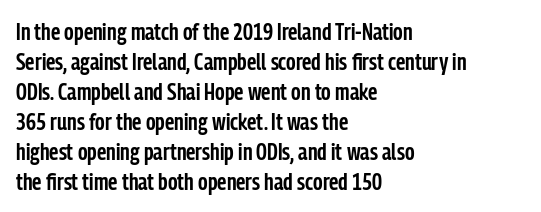
{"italic": "no", "bold": "semi", "underline": "no", "align": "left", "line_spacing": "normal", "line_spacing_ratio": 1.25, "letter_spacing": "normal", "letter_spacing_em": 0.0, "glyph_px": 24}
